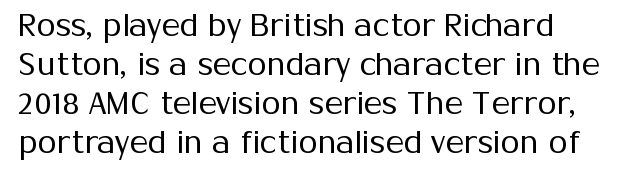
The image shows 31 px regular-weight sans-serif type, upright; set normal line spacing (1.26x), normal letter spacing, not underlined; medium stroke contrast and a medium x-height.
